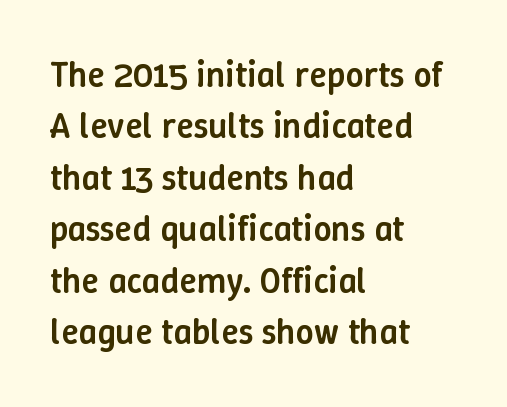
Q: Is the text bold? A: Semi-bold.
Q: Is the text italic (slanted)? A: No, it is upright.
Q: Is the text underlined? A: No.
Q: How is the paragraph aligned? A: Left-aligned.
Q: Is the spacing between letters normal or unusually wide? A: Normal.
Q: Is the spacing between lines tight, normal or loose? A: Normal.
Q: Width (condensed, normal, or wide)? A: Normal.
Q: Stroke contrast? A: Low.
Q: x-height? A: Medium.
Q: Monospaced? A: No.
